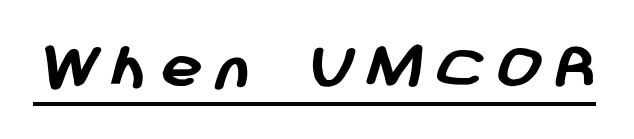
The image shows 72 px semibold sans-serif type; set underlined; low stroke contrast and a medium x-height.
